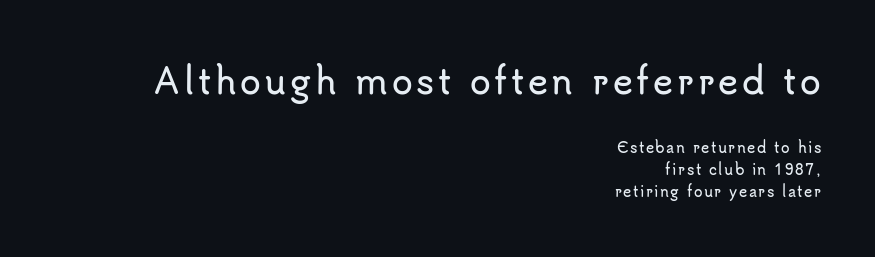
{"serif": "no", "italic": "no", "width": "normal", "stroke_contrast": "low", "x_height": "small", "monospaced": "no", "underline": "no", "align": "right", "line_spacing": "normal", "line_spacing_ratio": 1.6, "larger_block": "first", "size_ratio": 2.43, "glyph_px": 34}
